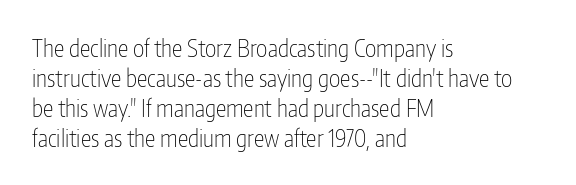
Honestly, there is no underline to notice here at all. The font's upright variant was chosen for this text. Horizontally, the lines are justified to the leading edge only. Bold? No — there's no thickening of the strokes.
